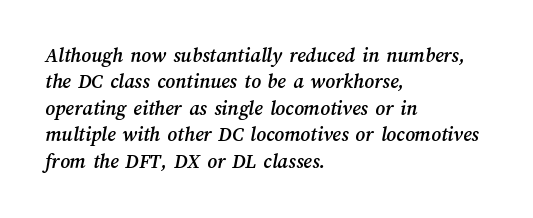
Q: Is the text underlined? A: No.
Q: How is the paragraph aligned? A: Left-aligned.
Q: Is the spacing between letters normal or unusually wide? A: Normal.
Q: Is the spacing between lines tight, normal or loose? A: Normal.
